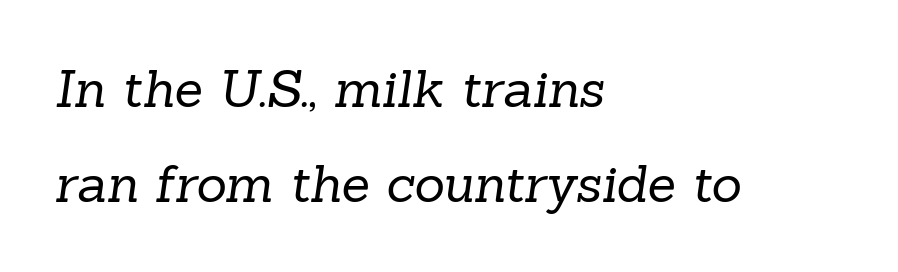
Q: Is the text bold? A: No.
Q: Is the typeface a serif or a sans-serif typeface? A: Serif.
Q: Is the text underlined? A: No.
Q: How is the paragraph aligned? A: Left-aligned.
Q: Is the spacing between letters normal or unusually wide? A: Normal.
Q: Width (condensed, normal, or wide)? A: Normal.
Q: Stroke contrast? A: Low.
Q: x-height? A: Medium.
Q: Monospaced? A: No.
